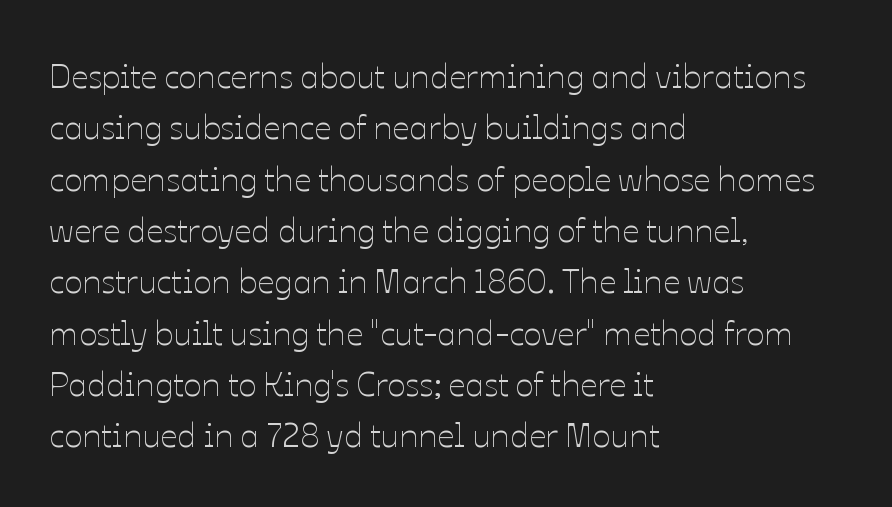
Q: Is the text bold? A: No.
Q: Is the text italic (slanted)? A: No, it is upright.
Q: Is the text underlined? A: No.
Q: How is the paragraph aligned? A: Left-aligned.
Q: Is the spacing between letters normal or unusually wide? A: Normal.
Q: Is the spacing between lines tight, normal or loose? A: Normal.
Q: Width (condensed, normal, or wide)? A: Normal.
Q: Stroke contrast? A: Low.
Q: x-height? A: Medium.
Q: Monospaced? A: No.
